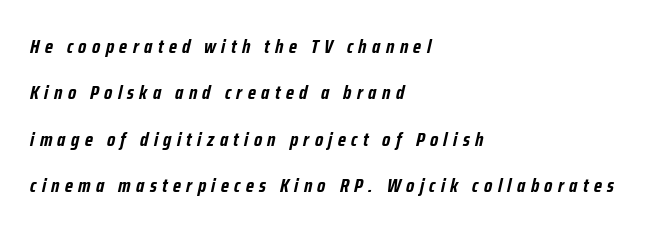
{"italic": "yes", "lean": "right", "slant_degrees": 12, "bold": "yes", "underline": "no", "align": "left", "line_spacing": "loose", "line_spacing_ratio": 2.32, "letter_spacing": "wide", "letter_spacing_em": 0.27, "glyph_px": 20}
